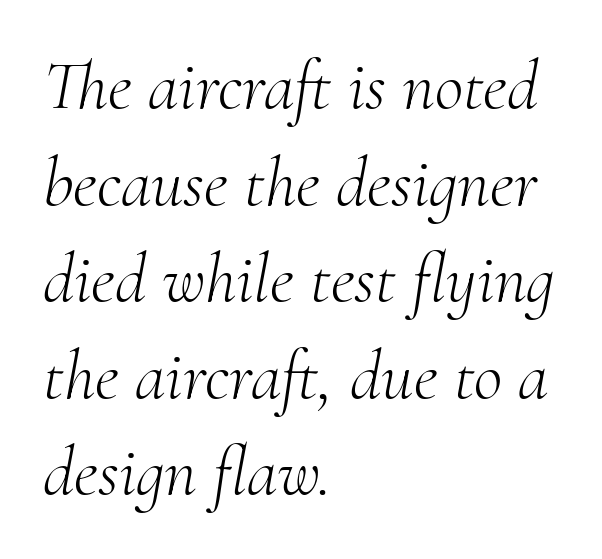
Q: Is the text bold? A: No.
Q: Is the text italic (slanted)? A: Yes, it leans right by about 10 degrees.
Q: Is the typeface a serif or a sans-serif typeface? A: Serif.
Q: Is the text underlined? A: No.
Q: How is the paragraph aligned? A: Left-aligned.
Q: Is the spacing between letters normal or unusually wide? A: Normal.
Q: Is the spacing between lines tight, normal or loose? A: Normal.
Q: Width (condensed, normal, or wide)? A: Normal.
Q: Stroke contrast? A: Medium.
Q: x-height? A: Small.
Q: Monospaced? A: No.
